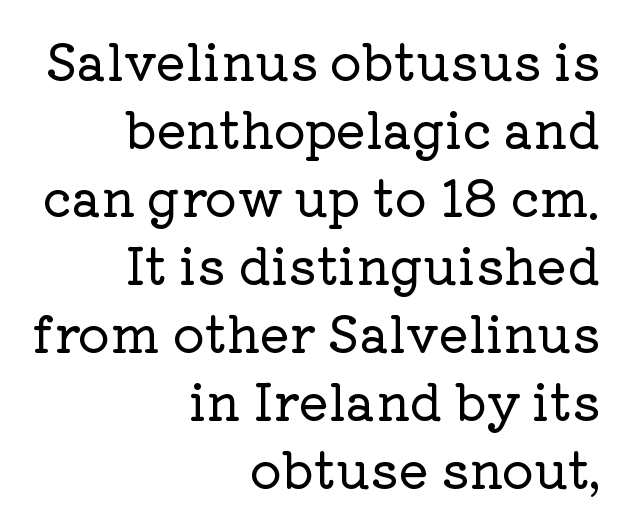
The zone under the glyphs is completely vacant. This rendering leaves character spacing at its baseline value. The lines are quadded right. Think of a printed novel: that variable character pitch is what you see here. Rows of type keep a routine distance in the vertical direction.
